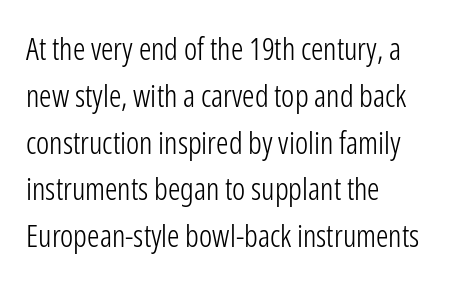
Q: Is the text bold? A: No.
Q: Is the text italic (slanted)? A: No, it is upright.
Q: Is the typeface a serif or a sans-serif typeface? A: Sans-serif.
Q: Is the text underlined? A: No.
Q: How is the paragraph aligned? A: Left-aligned.
Q: Is the spacing between letters normal or unusually wide? A: Normal.
Q: Is the spacing between lines tight, normal or loose? A: Normal.
Q: Width (condensed, normal, or wide)? A: Condensed.
Q: Stroke contrast? A: Low.
Q: x-height? A: Medium.
Q: Monospaced? A: No.
